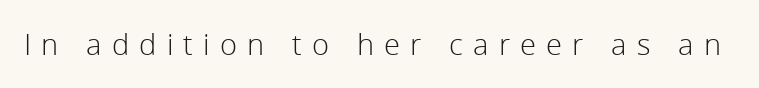
The image shows 29 px light sans-serif type, upright; set unusually wide letter spacing (+0.35 em), not underlined; a medium x-height.
